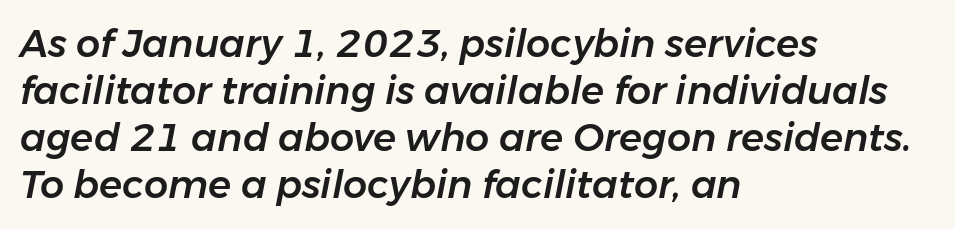
Q: Is the text italic (slanted)? A: Yes, it leans right by about 11 degrees.
Q: Is the text underlined? A: No.
Q: How is the paragraph aligned? A: Left-aligned.
Q: Is the spacing between letters normal or unusually wide? A: Normal.
Q: Width (condensed, normal, or wide)? A: Normal.
Q: Stroke contrast? A: Low.
Q: x-height? A: Medium.
Q: Monospaced? A: No.
